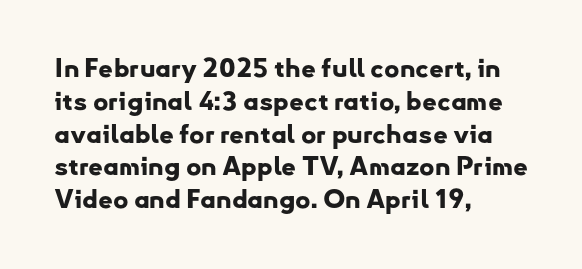
Reading down the column, the eye jumps a familiar distance to each next line. The passage shown is not underscored anywhere. Its strokes are broad and dark, the hallmark of bold type. Quick note: not italic, upright. Observe the ordinary spacing: letters are neighbours, not strangers. Line beginnings align vertically; line endings do not.
